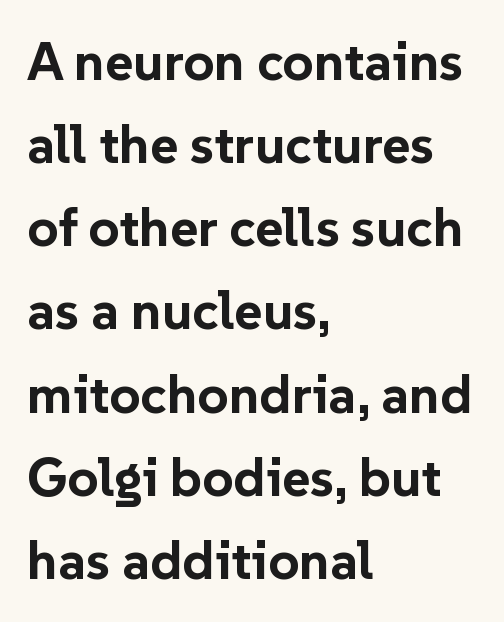
Q: Is the text bold? A: Yes.
Q: Is the text italic (slanted)? A: No, it is upright.
Q: Is the typeface a serif or a sans-serif typeface? A: Sans-serif.
Q: Is the text underlined? A: No.
Q: How is the paragraph aligned? A: Left-aligned.
Q: Is the spacing between letters normal or unusually wide? A: Normal.
Q: Is the spacing between lines tight, normal or loose? A: Normal.
Q: Width (condensed, normal, or wide)? A: Normal.
Q: Stroke contrast? A: Low.
Q: x-height? A: Medium.
Q: Monospaced? A: No.
